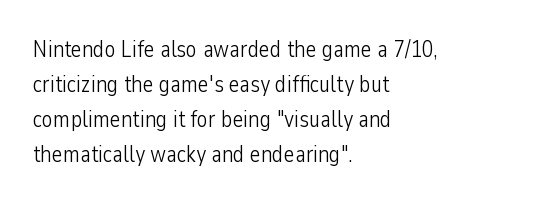
Q: Is the text bold? A: No.
Q: Is the text italic (slanted)? A: No, it is upright.
Q: Is the text underlined? A: No.
Q: How is the paragraph aligned? A: Left-aligned.
Q: Is the spacing between letters normal or unusually wide? A: Normal.
Q: Is the spacing between lines tight, normal or loose? A: Normal.
